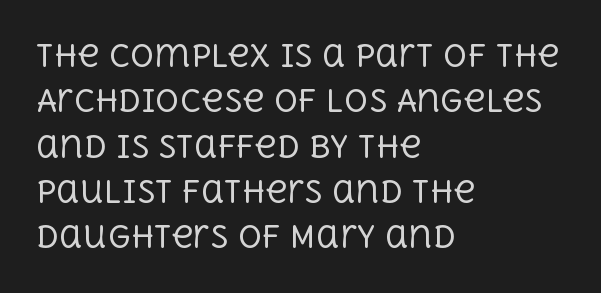
Q: Is the text bold? A: No.
Q: Is the text italic (slanted)? A: No, it is upright.
Q: Is the typeface a serif or a sans-serif typeface? A: Serif.
Q: Is the text underlined? A: No.
Q: How is the paragraph aligned? A: Left-aligned.
Q: Is the spacing between letters normal or unusually wide? A: Normal.
Q: Is the spacing between lines tight, normal or loose? A: Normal.
Q: Width (condensed, normal, or wide)? A: Normal.
Q: x-height? A: Large.
Q: Monospaced? A: No.
